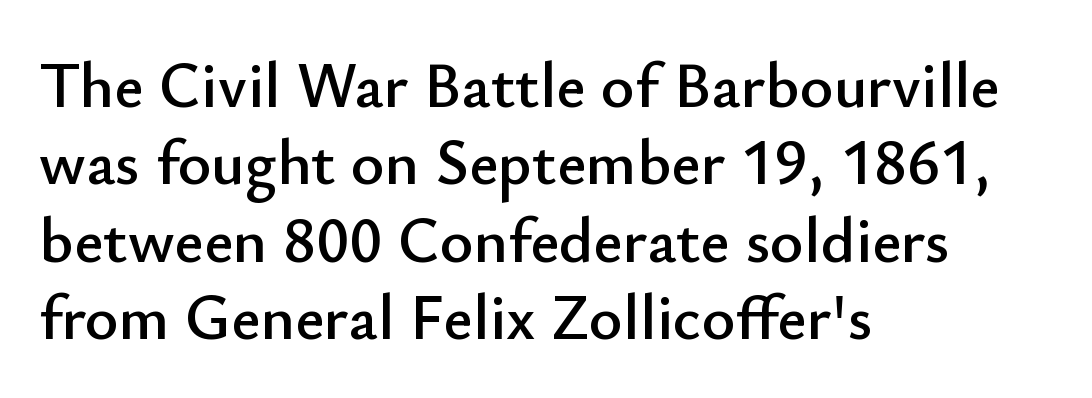
{"serif": "no", "italic": "no", "width": "normal", "stroke_contrast": "low", "x_height": "small", "monospaced": "no", "underline": "no", "align": "left", "line_spacing_ratio": 1.21, "letter_spacing": "normal", "letter_spacing_em": 0.0, "glyph_px": 64}
